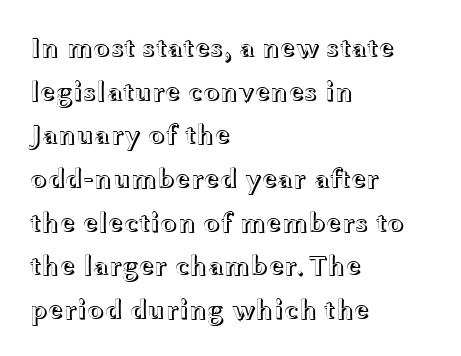
Q: Is the text italic (slanted)? A: No, it is upright.
Q: Is the text underlined? A: No.
Q: How is the paragraph aligned? A: Left-aligned.
Q: Is the spacing between letters normal or unusually wide? A: Normal.
Q: Is the spacing between lines tight, normal or loose? A: Normal.
Q: Width (condensed, normal, or wide)? A: Wide.
Q: x-height? A: Medium.
Q: Monospaced? A: No.
